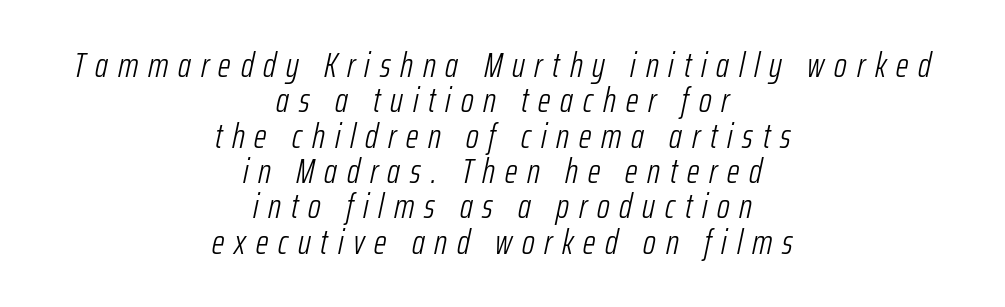
The font sits on the lighter half of the weight spectrum, regular included. The foot of each line stays bare and open. Compared with typical paragraphs, the rows here are closer together. Centered paragraph, ragged on both sides. These lines are rendered in a variable-pitch font. The tracking jumps out immediately: characters are airy and widely separated.
